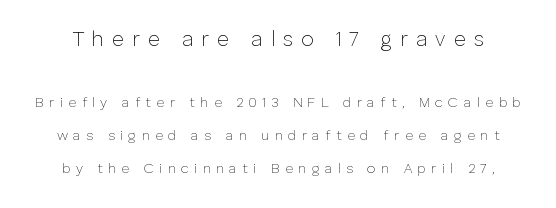
Q: Is the text bold? A: No.
Q: Is the text italic (slanted)? A: No, it is upright.
Q: Is the text underlined? A: No.
Q: Is the spacing between letters normal or unusually wide? A: Unusually wide.
Q: Is the spacing between lines tight, normal or loose? A: Loose.
Q: Which block of text is set in a larger size, the first (top) or the second (bottom)? A: The first (top) one.
